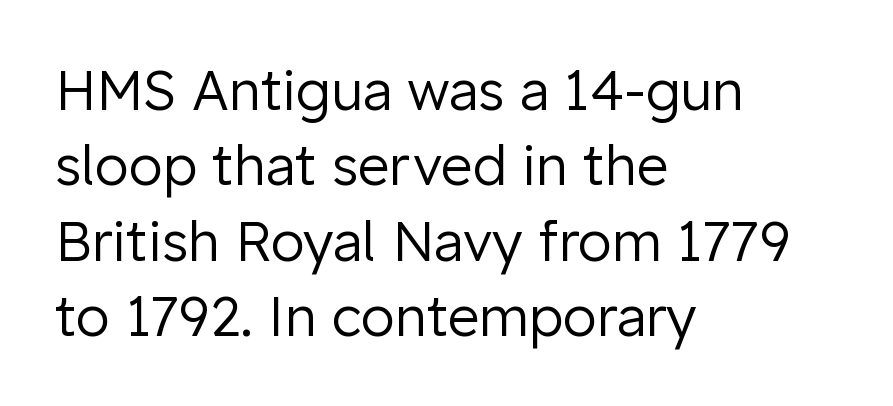
Q: Is the text bold? A: No.
Q: Is the text italic (slanted)? A: No, it is upright.
Q: Is the typeface a serif or a sans-serif typeface? A: Sans-serif.
Q: Is the text underlined? A: No.
Q: How is the paragraph aligned? A: Left-aligned.
Q: Is the spacing between letters normal or unusually wide? A: Normal.
Q: Is the spacing between lines tight, normal or loose? A: Normal.
Q: Width (condensed, normal, or wide)? A: Normal.
Q: Stroke contrast? A: Low.
Q: x-height? A: Medium.
Q: Monospaced? A: No.
